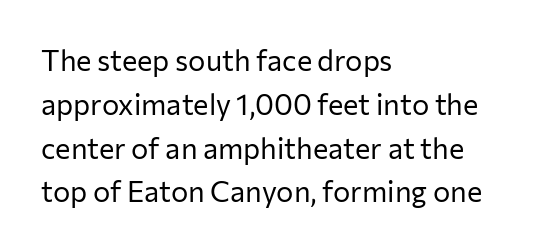
The image shows 29 px regular-weight sans-serif type, upright; set left-aligned, normal line spacing (1.51x), normal letter spacing, not underlined; low stroke contrast and a medium x-height.
